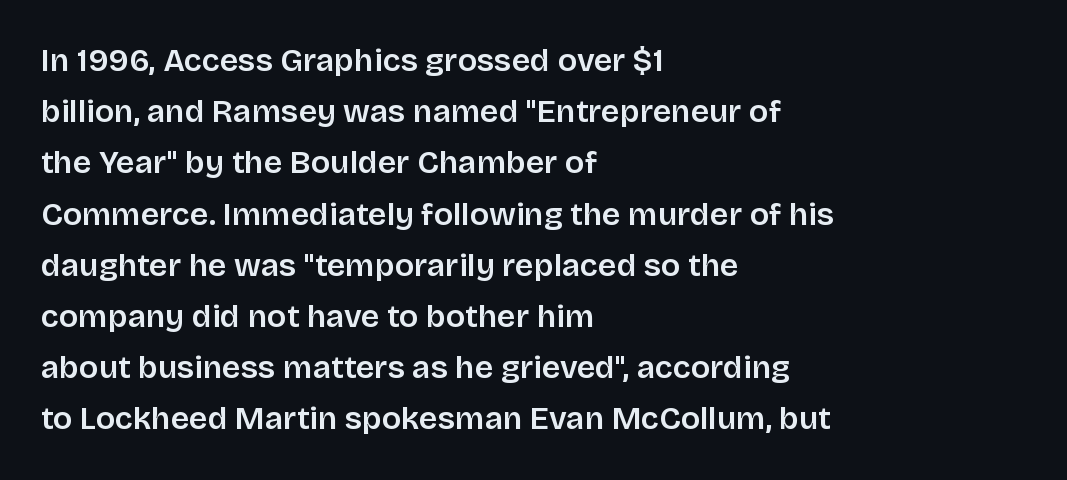
The image shows 32 px sans-serif type, upright; set left-aligned, normal line spacing (1.6x), normal letter spacing, not underlined; low stroke contrast and a large x-height.
